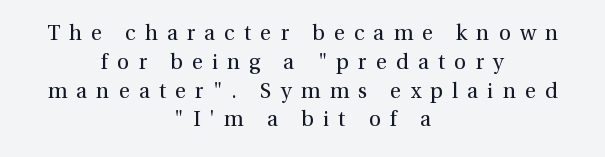
Q: Is the text bold? A: No.
Q: Is the text italic (slanted)? A: No, it is upright.
Q: Is the text underlined? A: No.
Q: How is the paragraph aligned? A: Centered.
Q: Is the spacing between letters normal or unusually wide? A: Unusually wide.
Q: Is the spacing between lines tight, normal or loose? A: Normal.
